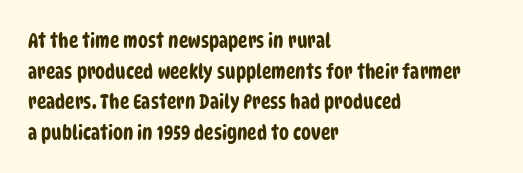
{"underline": "no", "align": "left", "line_spacing": "normal", "line_spacing_ratio": 1.53, "letter_spacing": "normal", "letter_spacing_em": 0.0, "glyph_px": 20}
